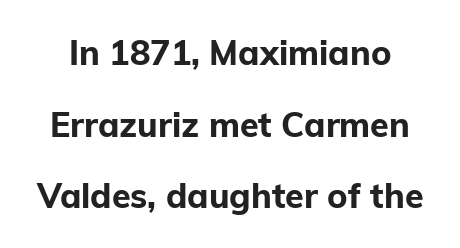
The image shows 34 px bold sans-serif type, upright; set loose line spacing (2.11x), normal letter spacing, not underlined; low stroke contrast and a medium x-height.
